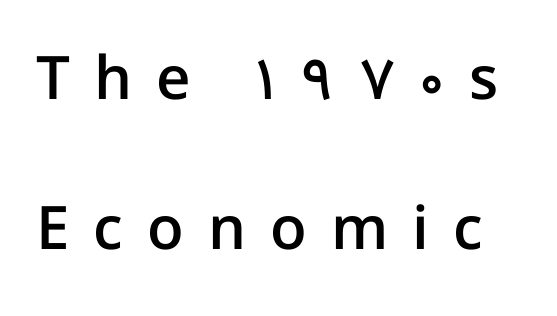
Q: Is the text bold? A: Semi-bold.
Q: Is the text italic (slanted)? A: No, it is upright.
Q: Is the typeface a serif or a sans-serif typeface? A: Sans-serif.
Q: Is the text underlined? A: No.
Q: Is the spacing between letters normal or unusually wide? A: Unusually wide.
Q: Is the spacing between lines tight, normal or loose? A: Loose.
Q: Width (condensed, normal, or wide)? A: Normal.
Q: Stroke contrast? A: Low.
Q: x-height? A: Medium.
Q: Monospaced? A: No.
